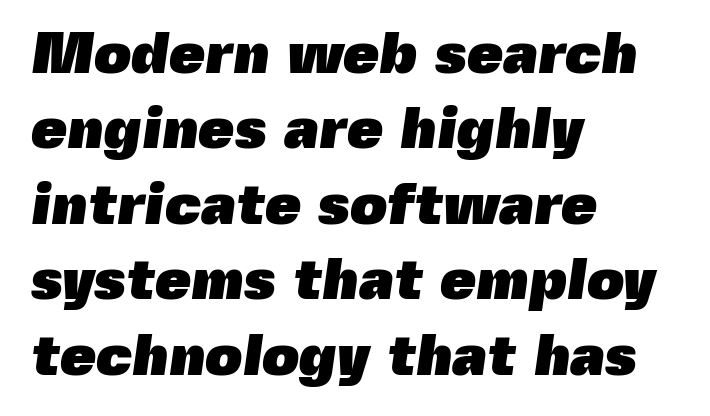
Vertical spacing — default. Caption: standard tracking, unaltered. Notice how the passage keeps a crisp vertical edge on the left only. The letters advance in unequal steps, a hallmark of proportional type. A dark, heavy texture on the line: the type is bold.
